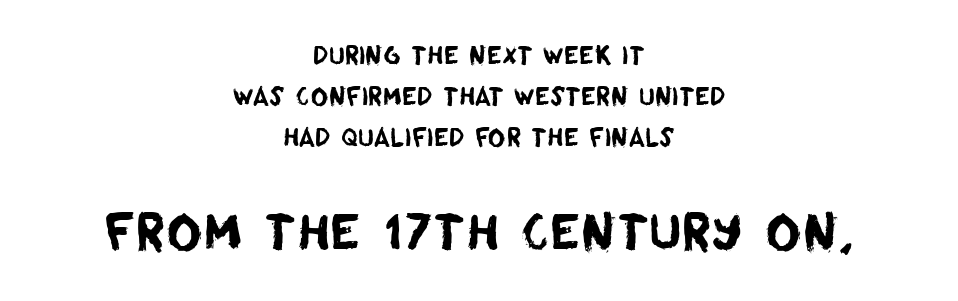
The image shows 49 px sans-serif type; set centered, normal line spacing (1.7x), normal letter spacing, not underlined; the second (bottom) block is 2.04x larger; low stroke contrast and a large x-height.
